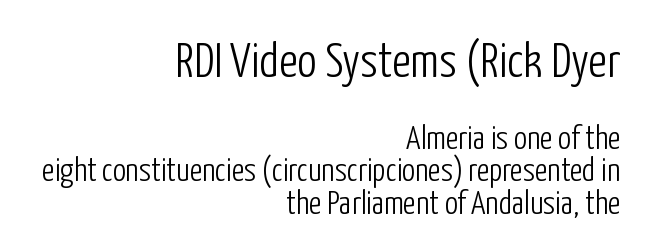
The passage shown begins with its larger block and ends with its smaller one. The designer went with a sans here, leaving each stem footless. Default kerning and tracking; the words read as compact shapes. Teacher's note: observe the even right margin — that is flush-right alignment. The passage shown is typed in a proportional face where columns would drift.
